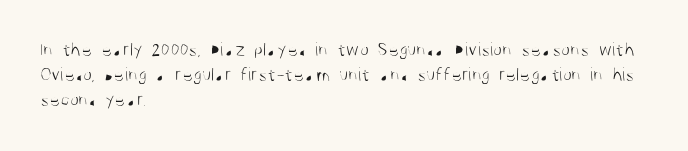
How would I describe the line gaps? Plain and ordinary. Stem width sits at or under what a default text font uses. Posture: straight, roman, zero tilt. Underlining? Definitely not there. How are the letters spaced? Ordinarily, with no added tracking. Alignment: flush left.
